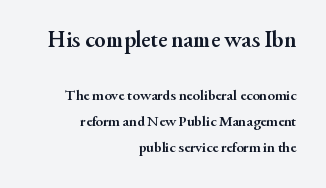
{"italic": "no", "bold": "yes", "underline": "no", "align": "right", "line_spacing_ratio": 1.75, "letter_spacing": "normal", "letter_spacing_em": 0.0, "larger_block": "first", "size_ratio": 1.53, "glyph_px": 23}
